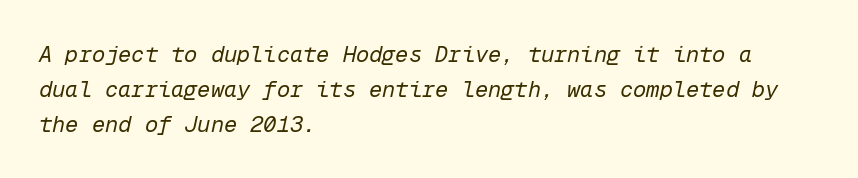
{"italic": "yes", "lean": "right", "slant_degrees": 12, "bold": "no", "underline": "no", "align": "left", "line_spacing": "normal", "line_spacing_ratio": 1.58, "letter_spacing": "normal", "letter_spacing_em": 0.0, "glyph_px": 22}
